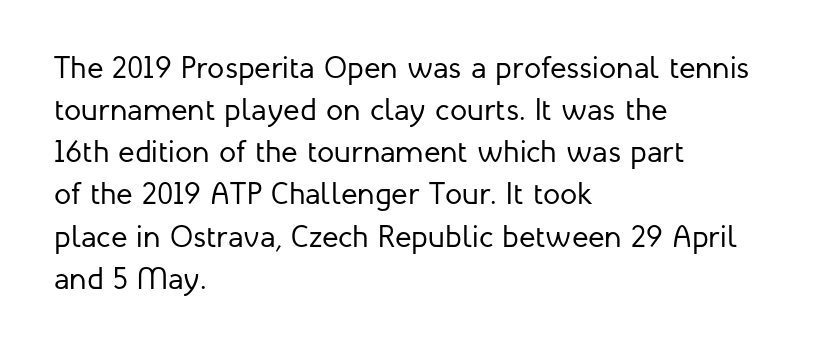
The rendering uses natural spacing where letterforms have individual widths. A sans-serif font was chosen for this passage. Descenders hang freely into open space. Each line starts at the same left margin while the right side varies. Stems and bowls with no extra thickness — not bold. Leading: standard.
